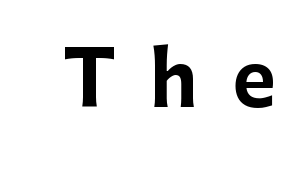
Q: Is the text bold? A: Yes.
Q: Is the text italic (slanted)? A: No, it is upright.
Q: Is the typeface a serif or a sans-serif typeface? A: Sans-serif.
Q: Is the text underlined? A: No.
Q: Is the spacing between letters normal or unusually wide? A: Unusually wide.
Q: Width (condensed, normal, or wide)? A: Normal.
Q: Stroke contrast? A: Low.
Q: x-height? A: Medium.
Q: Monospaced? A: No.
